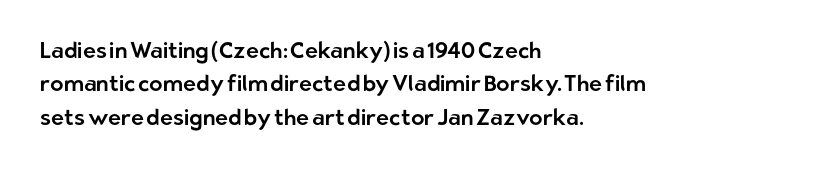
Regarding leading, the lines here are spaced in the standard way. The typography opts for an upright posture over an oblique one. Caption: multi-line text, flush left, ragged right. Nothing unusual about the tracking: characters are spaced as the font intends.
